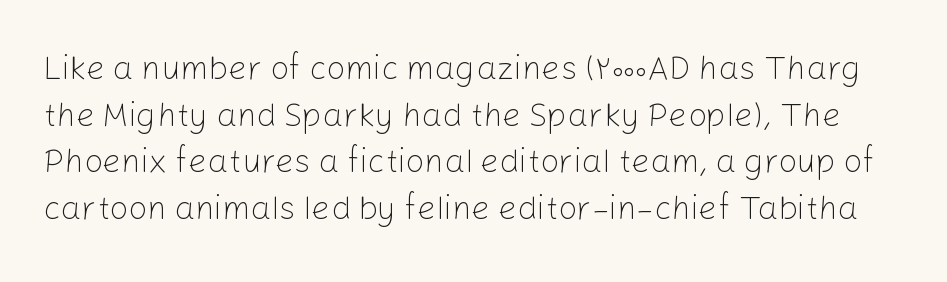
Has an underline been added? It has not. Each word holds together tightly as a unit, with standard inter-letter gaps. Proportional: the letters do not fall into vertical columns. Typographically, this falls in the sans-serif category. Weight: not bold — regular or lighter.
